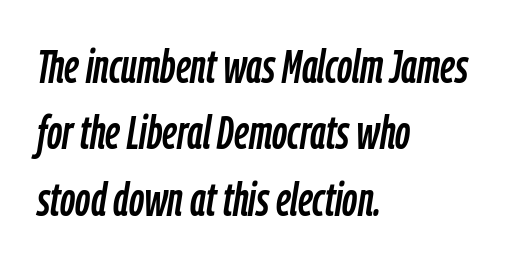
Q: Is the text italic (slanted)? A: Yes, it leans right by about 9 degrees.
Q: Is the text underlined? A: No.
Q: How is the paragraph aligned? A: Left-aligned.
Q: Is the spacing between letters normal or unusually wide? A: Normal.
Q: Is the spacing between lines tight, normal or loose? A: Normal.
Q: Width (condensed, normal, or wide)? A: Condensed.
Q: Stroke contrast? A: Low.
Q: x-height? A: Medium.
Q: Monospaced? A: No.
